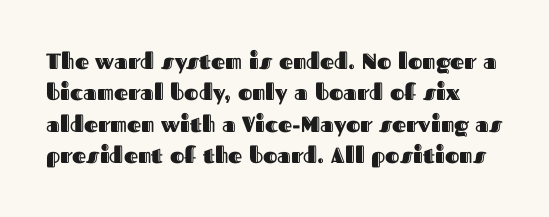
Q: Is the text italic (slanted)? A: No, it is upright.
Q: Is the text underlined? A: No.
Q: Is the spacing between letters normal or unusually wide? A: Normal.
Q: Is the spacing between lines tight, normal or loose? A: Normal.
